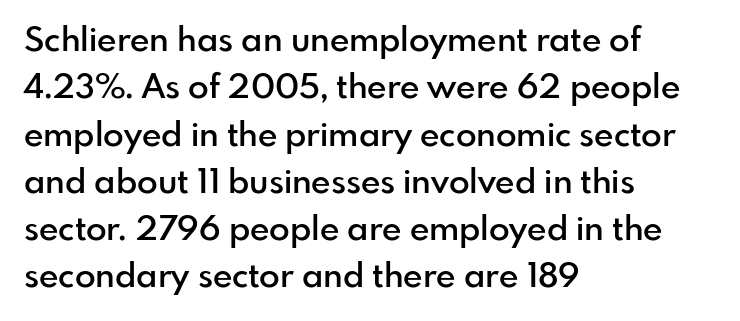
Q: Is the text bold? A: Semi-bold.
Q: Is the text italic (slanted)? A: No, it is upright.
Q: Is the typeface a serif or a sans-serif typeface? A: Sans-serif.
Q: Is the text underlined? A: No.
Q: How is the paragraph aligned? A: Left-aligned.
Q: Is the spacing between letters normal or unusually wide? A: Normal.
Q: Is the spacing between lines tight, normal or loose? A: Normal.
Q: Width (condensed, normal, or wide)? A: Normal.
Q: Stroke contrast? A: Low.
Q: x-height? A: Small.
Q: Monospaced? A: No.
